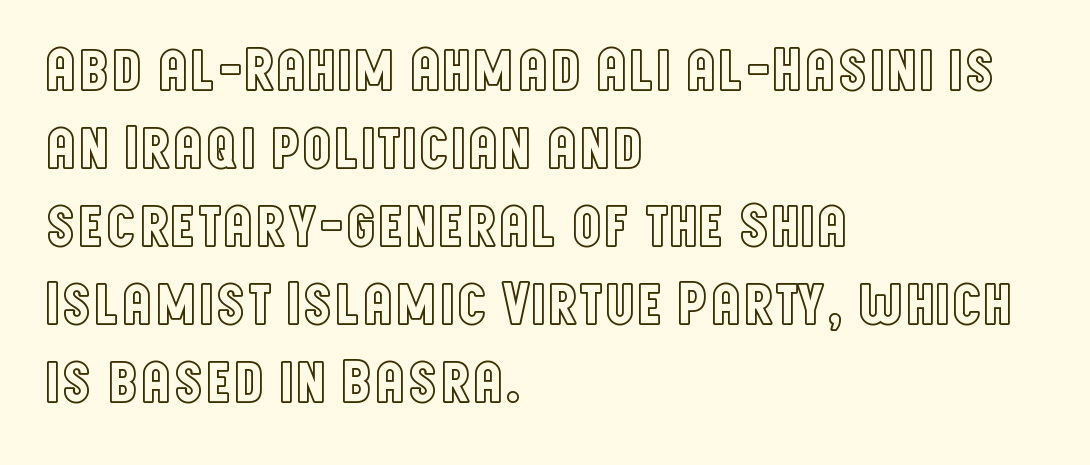
The image shows 61 px condensed type, upright; set left-aligned, normal line spacing (1.28x), normal letter spacing, not underlined; a large x-height.
